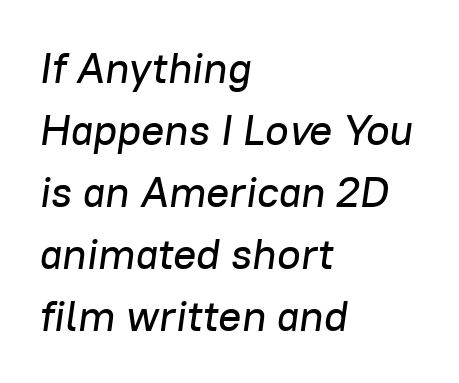
Q: Is the text italic (slanted)? A: Yes, it leans right by about 8 degrees.
Q: Is the text underlined? A: No.
Q: How is the paragraph aligned? A: Left-aligned.
Q: Is the spacing between letters normal or unusually wide? A: Normal.
Q: Is the spacing between lines tight, normal or loose? A: Normal.
Q: Width (condensed, normal, or wide)? A: Normal.
Q: Stroke contrast? A: Low.
Q: x-height? A: Medium.
Q: Monospaced? A: No.
